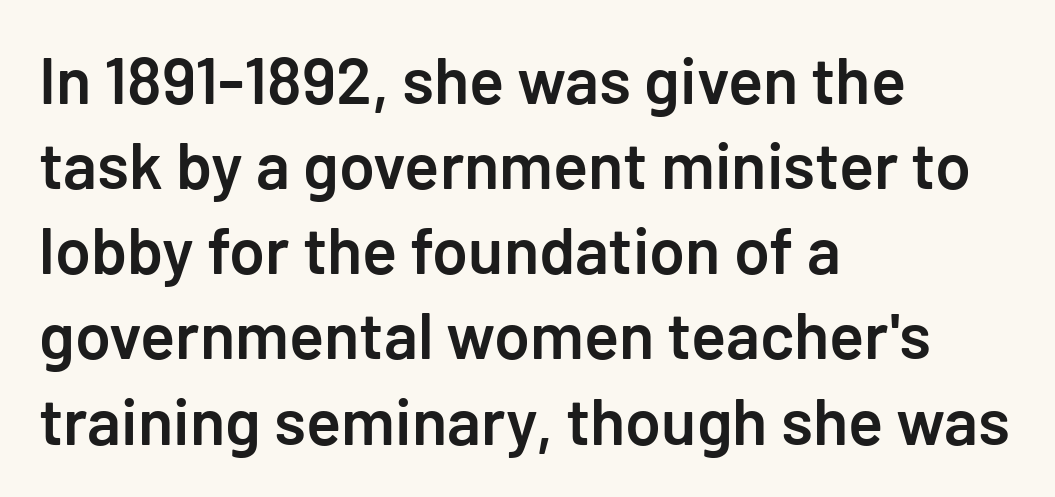
Q: Is the text bold? A: Semi-bold.
Q: Is the text italic (slanted)? A: No, it is upright.
Q: Is the typeface a serif or a sans-serif typeface? A: Sans-serif.
Q: Is the text underlined? A: No.
Q: How is the paragraph aligned? A: Left-aligned.
Q: Is the spacing between letters normal or unusually wide? A: Normal.
Q: Is the spacing between lines tight, normal or loose? A: Normal.
Q: Width (condensed, normal, or wide)? A: Normal.
Q: Stroke contrast? A: Low.
Q: x-height? A: Medium.
